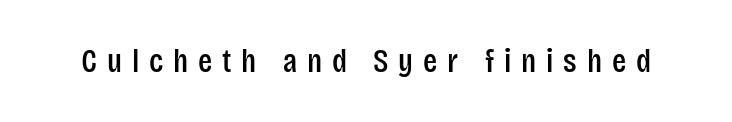
The image shows 33 px condensed sans-serif type, upright; set unusually wide letter spacing (+0.3 em), not underlined; low stroke contrast and a large x-height.
